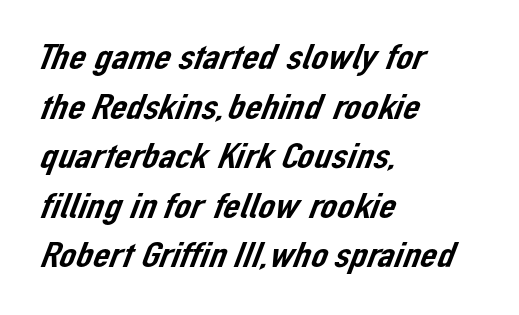
Q: Is the typeface a serif or a sans-serif typeface? A: Sans-serif.
Q: Is the text underlined? A: No.
Q: How is the paragraph aligned? A: Left-aligned.
Q: Is the spacing between letters normal or unusually wide? A: Normal.
Q: Is the spacing between lines tight, normal or loose? A: Normal.
Q: Width (condensed, normal, or wide)? A: Normal.
Q: Stroke contrast? A: Low.
Q: x-height? A: Medium.
Q: Monospaced? A: No.
